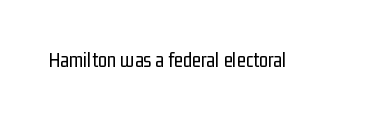
The image shows 21 px text type, upright; set normal letter spacing, not underlined.
